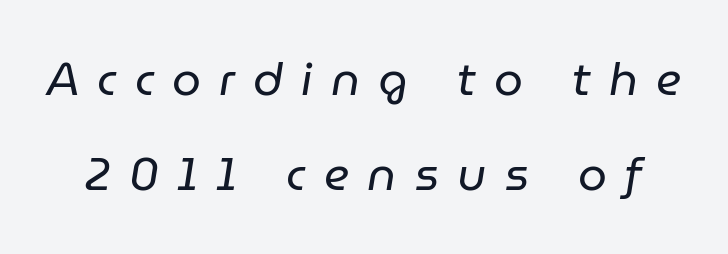
The whole block is typeset with a tilt. In terms of letterspacing, this is a distinctly airy, spread setting. Here the designer chose a conventional face with non-uniform glyph widths. The leading is generous, giving the passage an open texture. Unmarked baselines from the first word to the last. A light-to-regular cut is what we see here.
